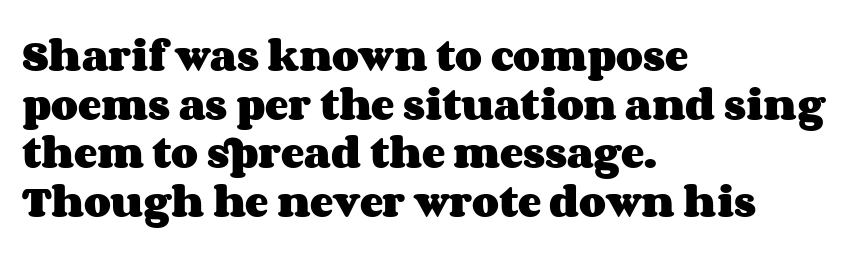
The letters advance in unequal steps, a hallmark of proportional type. The typesetter chose a ragged-right arrangement here. Posture: upright roman. The letterforms sit shoulder to shoulder at normal distance. The gap between lines stays unmarked.
